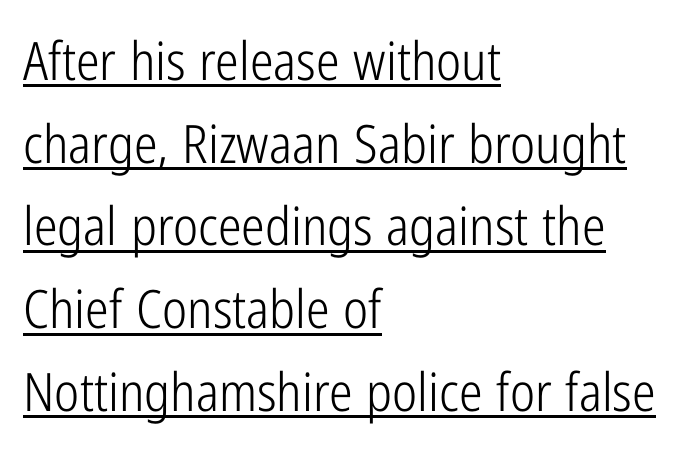
Q: Is the text bold? A: No.
Q: Is the text italic (slanted)? A: No, it is upright.
Q: Is the typeface a serif or a sans-serif typeface? A: Sans-serif.
Q: Is the text underlined? A: Yes.
Q: How is the paragraph aligned? A: Left-aligned.
Q: Is the spacing between letters normal or unusually wide? A: Normal.
Q: Is the spacing between lines tight, normal or loose? A: Normal.
Q: Width (condensed, normal, or wide)? A: Condensed.
Q: Stroke contrast? A: Low.
Q: x-height? A: Medium.
Q: Monospaced? A: No.
